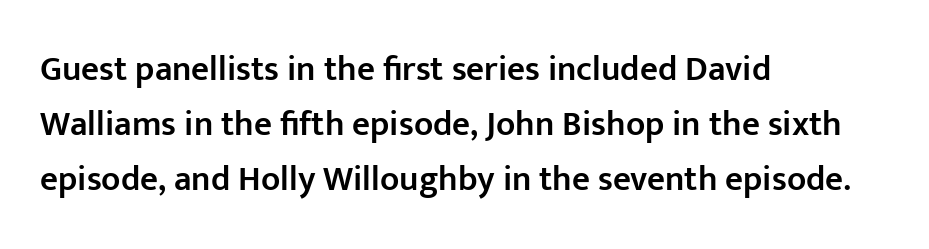
Q: Is the text bold? A: Semi-bold.
Q: Is the text italic (slanted)? A: No, it is upright.
Q: Is the typeface a serif or a sans-serif typeface? A: Sans-serif.
Q: Is the text underlined? A: No.
Q: How is the paragraph aligned? A: Left-aligned.
Q: Is the spacing between letters normal or unusually wide? A: Normal.
Q: Is the spacing between lines tight, normal or loose? A: Normal.
Q: Width (condensed, normal, or wide)? A: Normal.
Q: Stroke contrast? A: Low.
Q: x-height? A: Medium.
Q: Monospaced? A: No.
